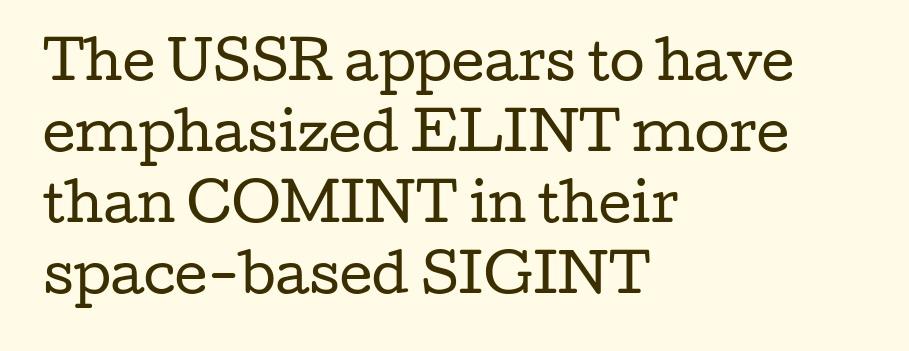
Q: Is the text bold? A: No.
Q: Is the text italic (slanted)? A: No, it is upright.
Q: Is the typeface a serif or a sans-serif typeface? A: Serif.
Q: Is the text underlined? A: No.
Q: How is the paragraph aligned? A: Left-aligned.
Q: Is the spacing between letters normal or unusually wide? A: Normal.
Q: Is the spacing between lines tight, normal or loose? A: Normal.
Q: Width (condensed, normal, or wide)? A: Wide.
Q: Stroke contrast? A: Low.
Q: x-height? A: Medium.
Q: Monospaced? A: No.
